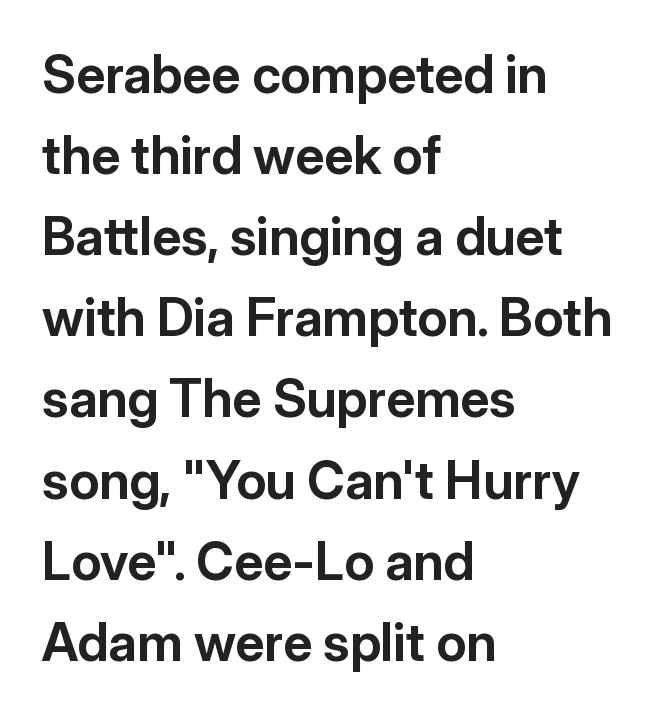
This rendering features lettering with no underline. This sample uses plain, unmodified letter spacing. The setting favours the left margin, as ordinary paragraphs usually do. These lines are rendered in a variable-pitch font. The designer went with a sans here, leaving each stem footless.
